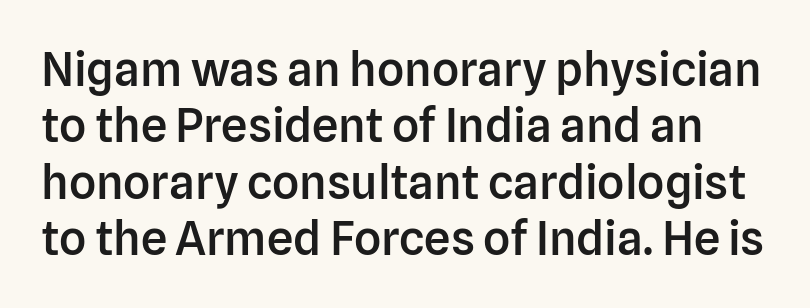
Glyph-to-glyph distance matches everyday printed text. A bare baseline throughout the passage. Look at the stroke-to-counter ratio: somewhat heavy, a semibold. Varying glyph widths throughout — classic text-font behaviour.
